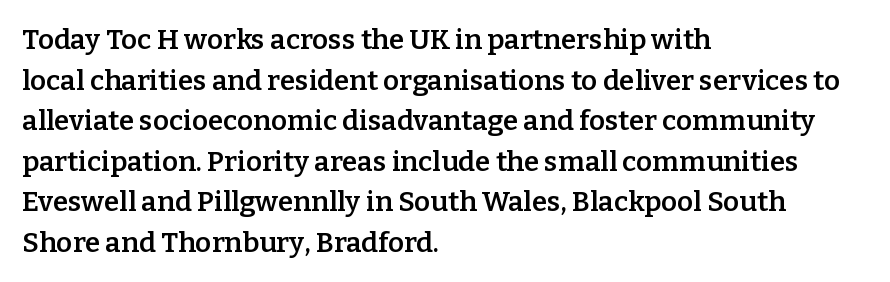
{"serif": "yes", "italic": "no", "bold": "semi", "weight": "semibold", "width": "normal", "stroke_contrast": "low", "x_height": "medium", "monospaced": "no", "underline": "no", "align": "left", "line_spacing": "normal", "line_spacing_ratio": 1.45, "letter_spacing": "normal", "letter_spacing_em": 0.0, "glyph_px": 28}
